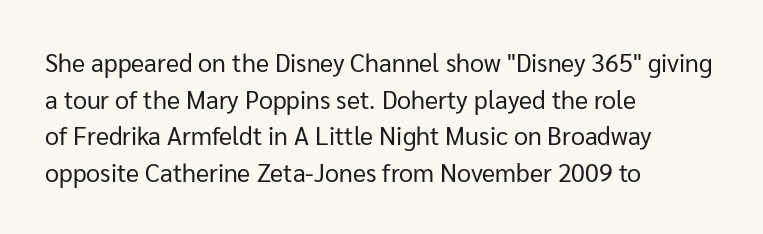
Weight: in the light-to-regular range. In CSS terms this would be text-align: left. The letters stand straight up with perfectly vertical stems. Each new line begins a customary step beneath the previous one. Characters follow at the spacing the type designer built in.
